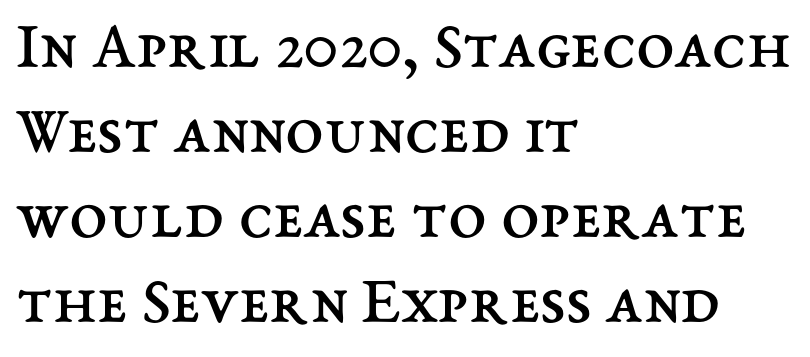
Q: Is the text bold? A: No.
Q: Is the text italic (slanted)? A: No, it is upright.
Q: Is the text underlined? A: No.
Q: How is the paragraph aligned? A: Left-aligned.
Q: Is the spacing between letters normal or unusually wide? A: Normal.
Q: Width (condensed, normal, or wide)? A: Normal.
Q: Stroke contrast? A: Medium.
Q: x-height? A: Medium.
Q: Monospaced? A: No.
